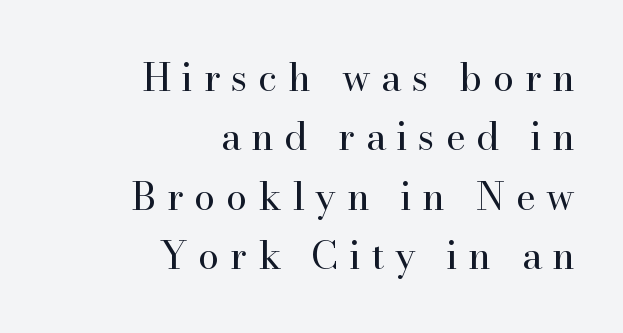
Layout note: lines flush right. A quiet, ordinary-to-light weight characterises the typeface. Is this a sans? No — the strokes have serifs. Tracking here is generous; glyphs stand well apart from one another. What's the leading like? Ordinary, nothing unusual. Notice how the stems are strictly vertical — no italics here.
